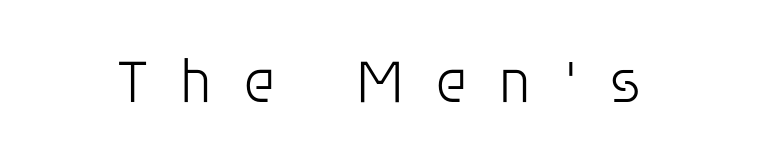
{"serif": "no", "italic": "no", "bold": "no", "weight": "light", "width": "normal", "stroke_contrast": "low", "x_height": "large", "monospaced": "no", "underline": "no", "letter_spacing": "wide", "letter_spacing_em": 0.48, "glyph_px": 62}
